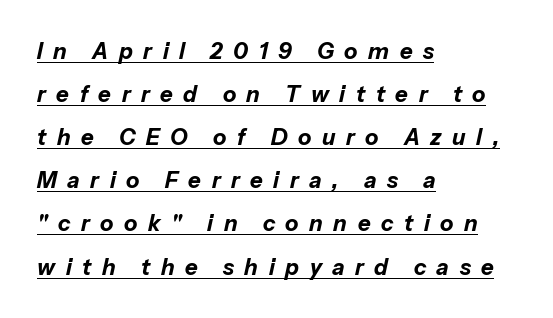
This rendering uses left alignment, leaving the right contour irregular. This rendering features underlined lettering. It's the slanting kind of type. Leading is clearly above the norm, producing a sparse column. Typographic density is high because the face is bold. Caption: expanded tracking, letters set apart.
